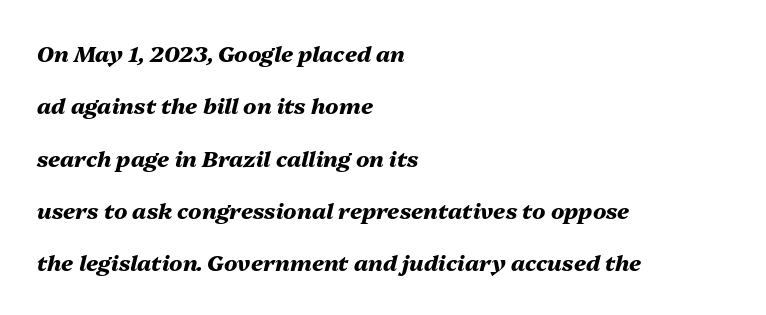
The image shows 22 px bold type, italic (leaning right); set left-aligned, loose line spacing (2.38x), normal letter spacing, not underlined.
